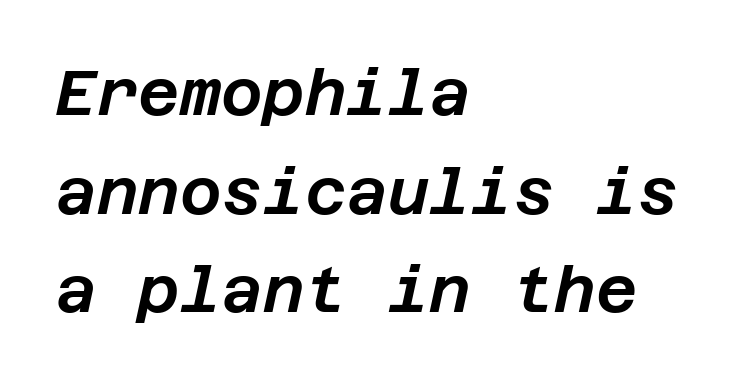
Q: Is the text italic (slanted)? A: Yes, it leans right by about 12 degrees.
Q: Is the text underlined? A: No.
Q: How is the paragraph aligned? A: Left-aligned.
Q: Is the spacing between letters normal or unusually wide? A: Normal.
Q: Is the spacing between lines tight, normal or loose? A: Normal.
Q: Width (condensed, normal, or wide)? A: Normal.
Q: Stroke contrast? A: Low.
Q: x-height? A: Large.
